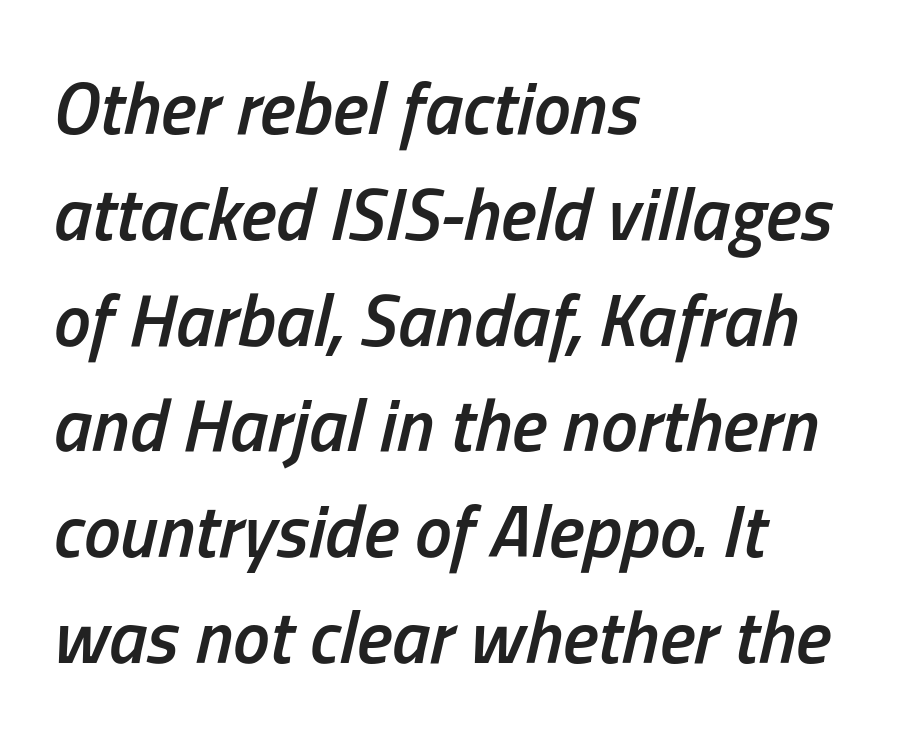
The face used here is a semibold: visibly heavier than regular, lighter than bold. Casual observation: everything's shoved over to the left. Short note: letters normally spaced. It's the slanting kind of type. You could not count columns in this text — the font is proportionally spaced. The rows are spaced the way most documents space them.
